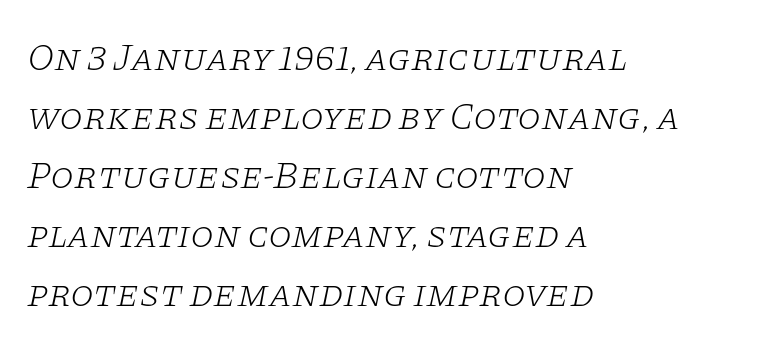
The lettering tilts uniformly, giving the passage an italic look. Whoever set this chose a conventional vertical rhythm. You could not count columns in this text — the font is proportionally spaced. Note: serifs present on the glyphs. Anything drawn beneath the words? Only blank space. The text block is weighted toward the left margin, trailing off unevenly rightward.
